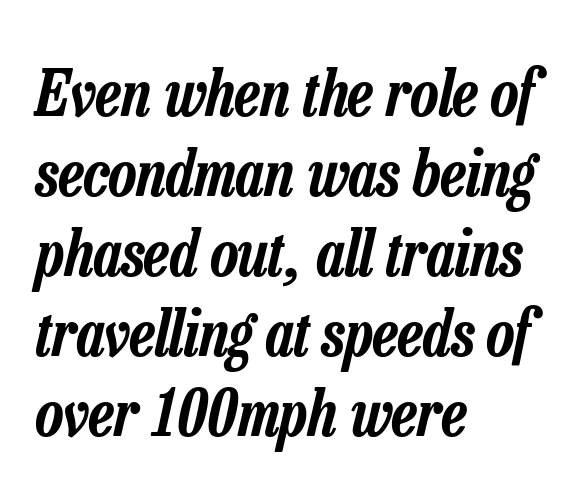
Italic: yes, the glyphs are oblique. The gap between lines stays unmarked. Vertically, the passage feels balanced, rows spaced as you'd expect. Layout note: lines flush left. This sample has the flowing, uneven cadence of proportional lettering. Nothing unusual about the tracking: characters are spaced as the font intends.
